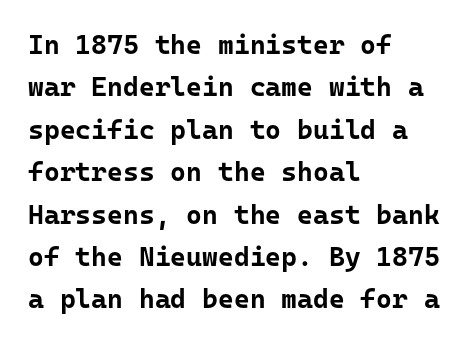
The image shows 27 px bold type, upright; set left-aligned, normal line spacing (1.57x), normal letter spacing, not underlined.
